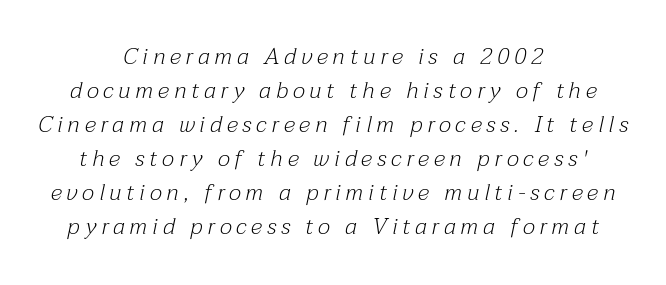
The image shows 23 px text type, italic (leaning right); set centered, normal line spacing (1.48x), unusually wide letter spacing (+0.21 em), not underlined.
